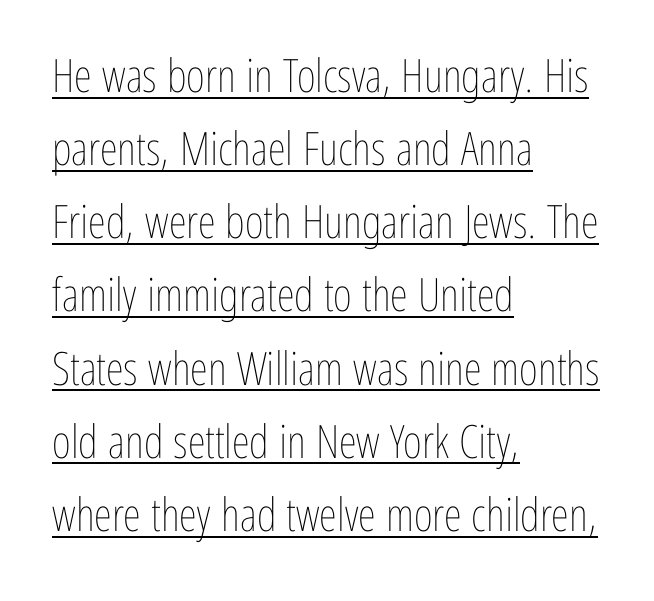
The image shows 46 px thin, condensed type, upright; set left-aligned, normal line spacing (1.59x), normal letter spacing, underlined; low stroke contrast and a medium x-height.
